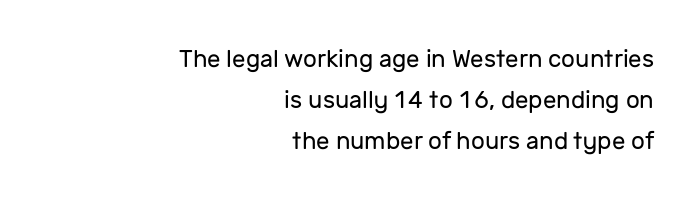
Is the stroke heavy? The answer is a plain regular-or-lighter. This rendering leaves character spacing at its baseline value. Line ends are locked; line starts wander. If you drew a line through each stem, it would be perfectly vertical. The baseline area is clear.
